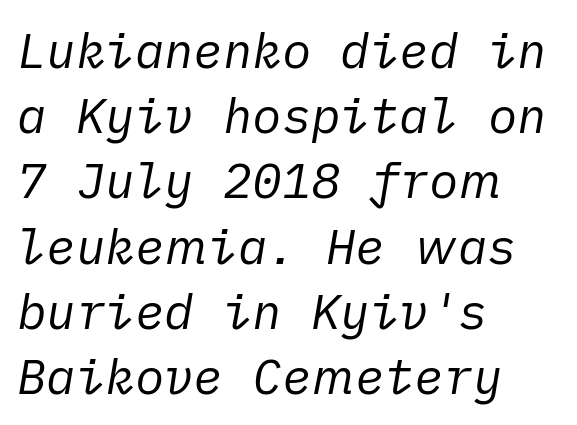
{"italic": "yes", "lean": "right", "slant_degrees": 10, "bold": "no", "weight": "regular", "width": "normal", "stroke_contrast": "low", "x_height": "medium", "underline": "no", "align": "left", "line_spacing": "normal", "line_spacing_ratio": 1.33, "letter_spacing": "normal", "letter_spacing_em": 0.0, "glyph_px": 49}
